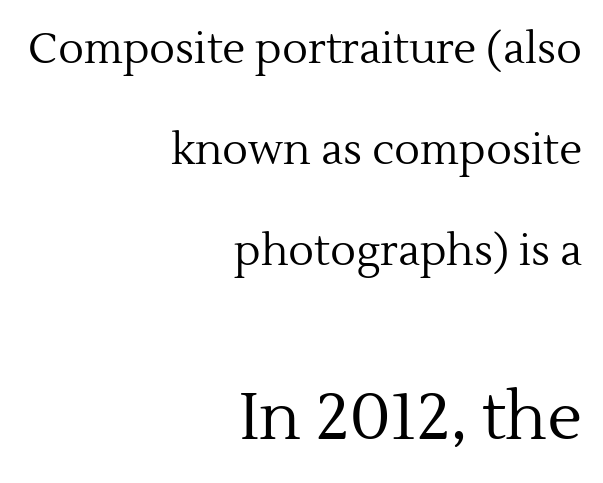
The image shows 65 px regular-weight serif type, upright; set right-aligned, loose line spacing (2.35x), normal letter spacing, not underlined; the second (bottom) block is 1.51x larger; a medium x-height.
